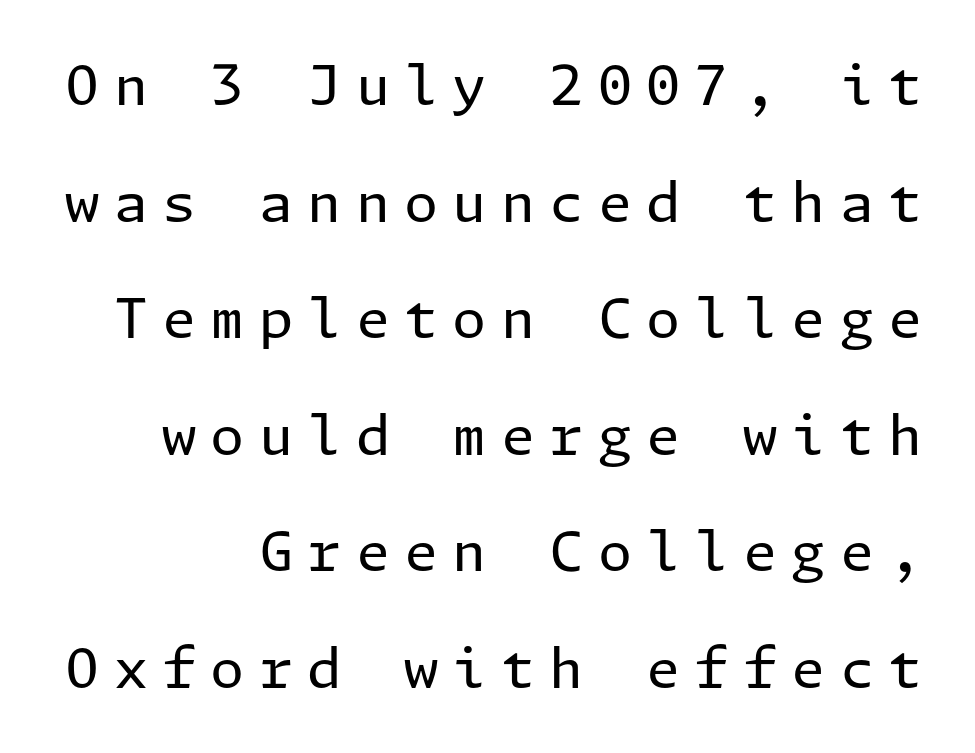
The image shows 55 px regular-weight sans-serif type, upright; set right-aligned, loose line spacing (2.12x), unusually wide letter spacing (+0.26 em), not underlined; low stroke contrast and a medium x-height.
